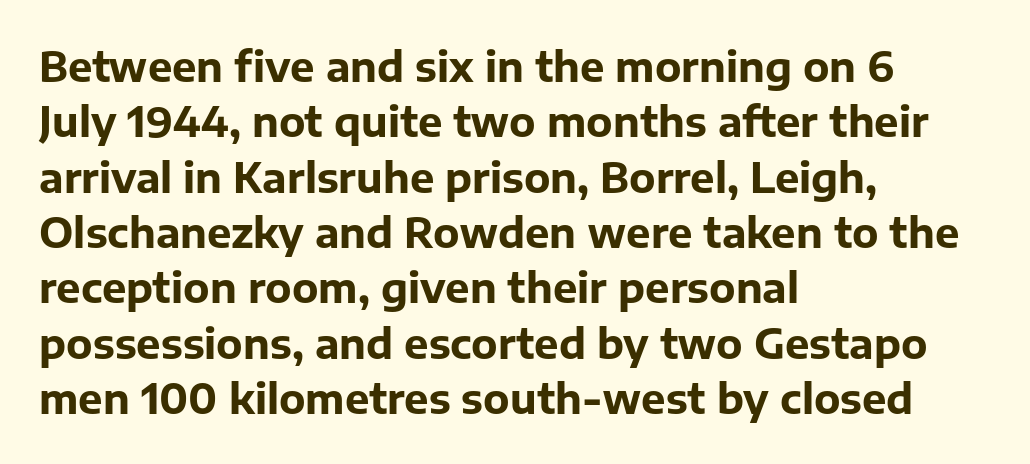
This is sans-serif lettering, the kind often seen on screens and signage. You could call the tracking neutral — neither tight nor loose. Compared with a centered layout, this one pins lines to the left instead. Glance below the letters and you will spot only blank space. Whoever set this chose a conventional vertical rhythm.
